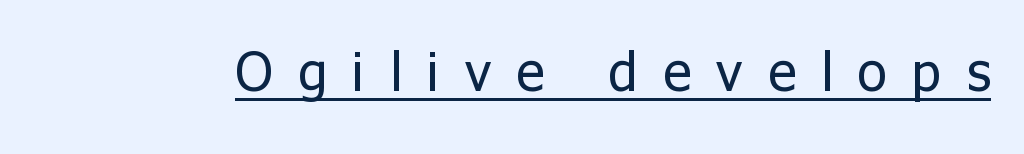
Q: Is the text bold? A: No.
Q: Is the text italic (slanted)? A: No, it is upright.
Q: Is the typeface a serif or a sans-serif typeface? A: Sans-serif.
Q: Is the text underlined? A: Yes.
Q: Is the spacing between letters normal or unusually wide? A: Unusually wide.
Q: Width (condensed, normal, or wide)? A: Normal.
Q: Stroke contrast? A: Low.
Q: x-height? A: Medium.
Q: Monospaced? A: No.
